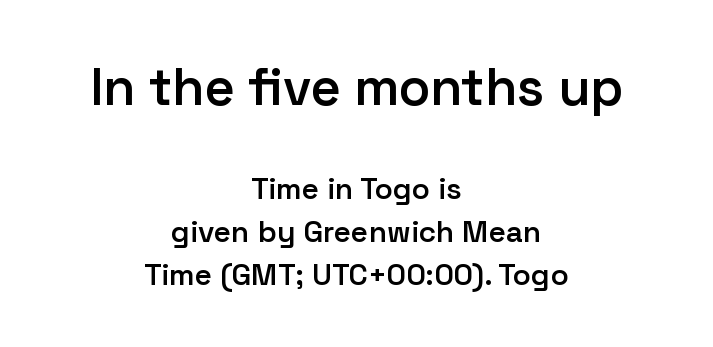
{"serif": "no", "italic": "no", "bold": "semi", "weight": "semibold", "width": "normal", "stroke_contrast": "low", "x_height": "medium", "monospaced": "no", "underline": "no", "align": "center", "line_spacing": "normal", "line_spacing_ratio": 1.43, "letter_spacing": "normal", "letter_spacing_em": 0.0, "larger_block": "first", "size_ratio": 1.73, "glyph_px": 52}
